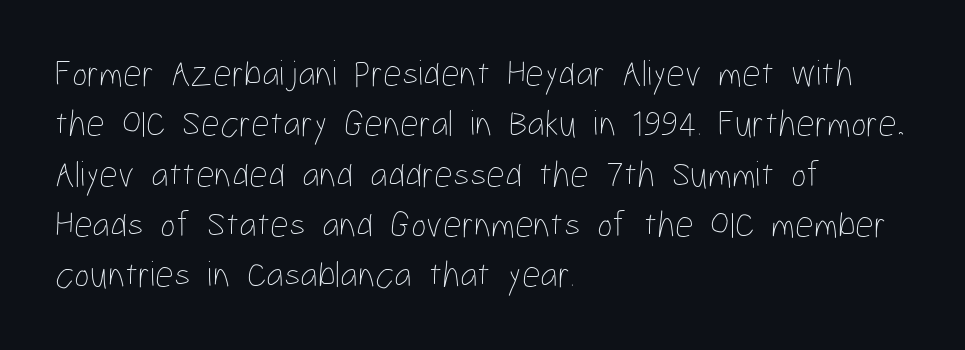
{"italic": "no", "bold": "no", "weight": "thin", "width": "condensed", "stroke_contrast": "low", "x_height": "medium", "monospaced": "no", "underline": "no", "align": "left", "line_spacing": "normal", "line_spacing_ratio": 1.36, "letter_spacing": "normal", "letter_spacing_em": 0.0, "glyph_px": 37}
